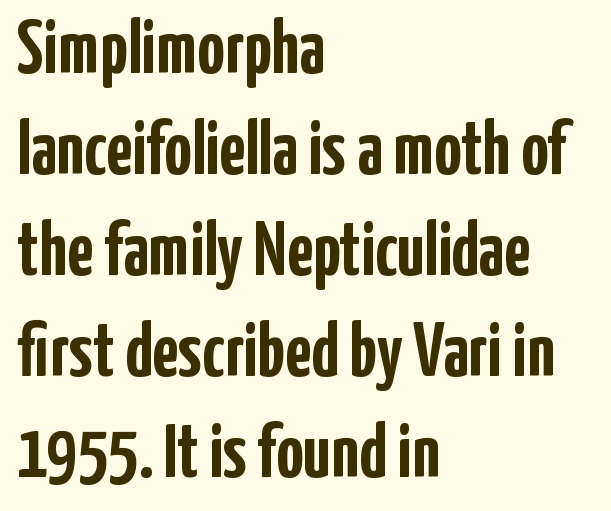
Q: Is the text bold? A: Yes.
Q: Is the text italic (slanted)? A: No, it is upright.
Q: Is the typeface a serif or a sans-serif typeface? A: Sans-serif.
Q: Is the text underlined? A: No.
Q: How is the paragraph aligned? A: Left-aligned.
Q: Is the spacing between letters normal or unusually wide? A: Normal.
Q: Is the spacing between lines tight, normal or loose? A: Normal.
Q: Width (condensed, normal, or wide)? A: Condensed.
Q: Stroke contrast? A: Low.
Q: x-height? A: Medium.
Q: Monospaced? A: No.
